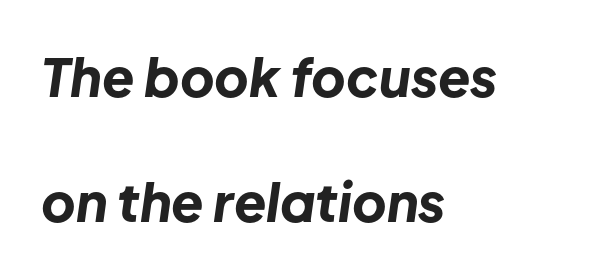
The image shows 53 px bold type, italic (leaning right); set left-aligned, loose line spacing (2.36x), normal letter spacing, not underlined; low stroke contrast and a medium x-height.
